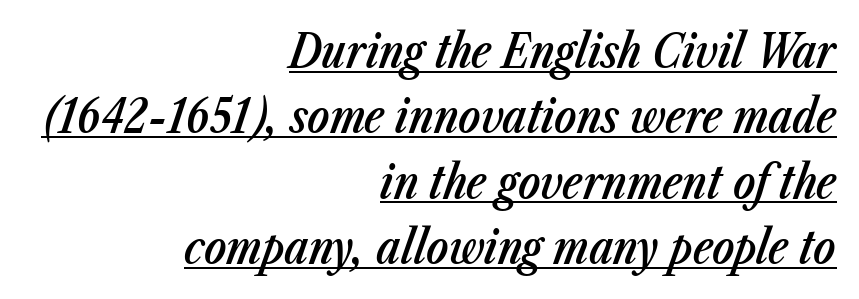
Q: Is the text bold? A: Semi-bold.
Q: Is the text italic (slanted)? A: Yes, it leans right by about 23 degrees.
Q: Is the text underlined? A: Yes.
Q: How is the paragraph aligned? A: Right-aligned.
Q: Is the spacing between letters normal or unusually wide? A: Normal.
Q: Is the spacing between lines tight, normal or loose? A: Normal.
Q: Width (condensed, normal, or wide)? A: Condensed.
Q: Stroke contrast? A: Low.
Q: x-height? A: Medium.
Q: Monospaced? A: No.
